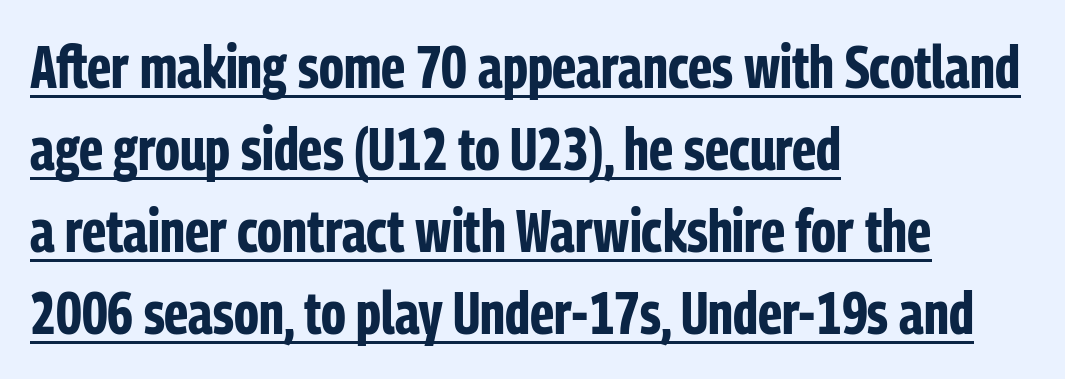
Like a heading marked for emphasis, these lines bear an underscore. Observe the absence of serifs on each vertical stroke in this sample. The passage shown is typed in a proportional face where columns would drift. A typesetter would mark this as roman, not italic. Words appear dense and cohesive because spacing is normal.
